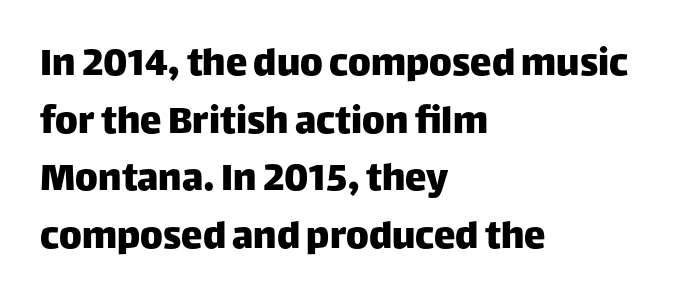
The baseline area is clear. In terms of posture, this sample is upright. These lines stack with their left ends in a neat column. This is sans-serif lettering, the kind often seen on screens and signage.
